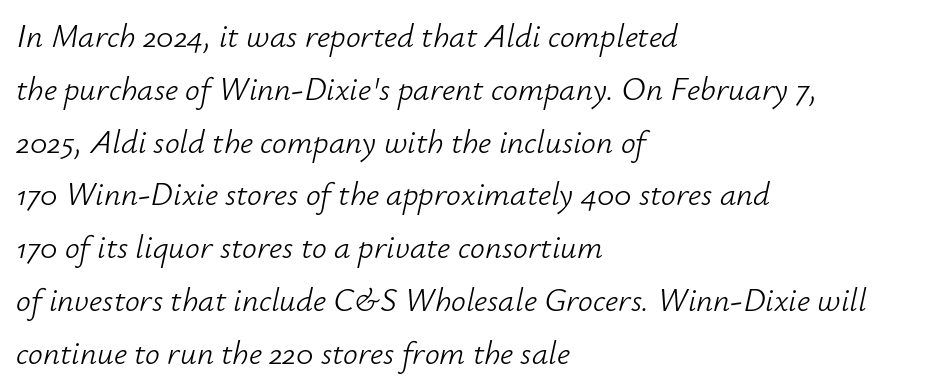
The image shows 33 px light type, italic (leaning right); set left-aligned, normal line spacing (1.6x), normal letter spacing, not underlined; low stroke contrast and a small x-height.
